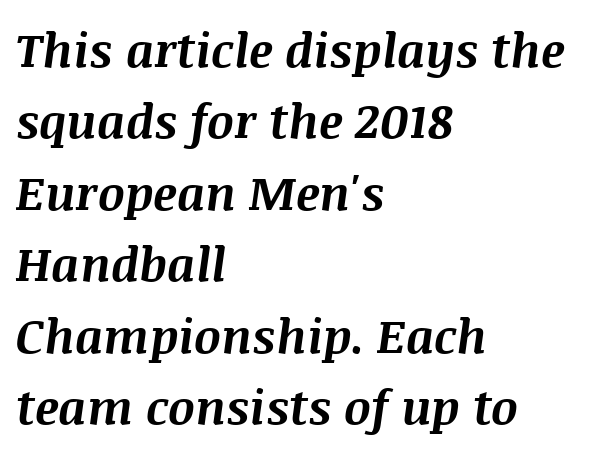
The image shows 47 px bold type, italic (leaning right); set left-aligned, normal line spacing (1.52x), normal letter spacing, not underlined; medium stroke contrast and a large x-height.
